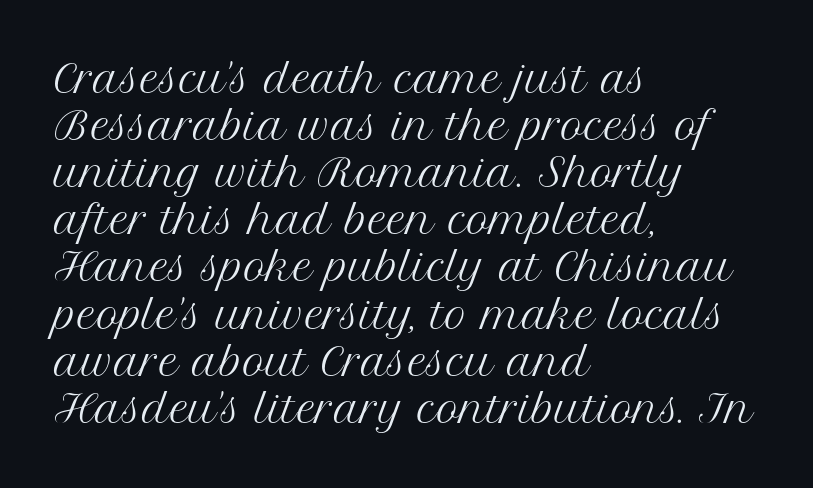
The image shows 38 px regular-weight serif type; set left-aligned, line spacing 1.24x, normal letter spacing, not underlined; medium stroke contrast and a medium x-height.
